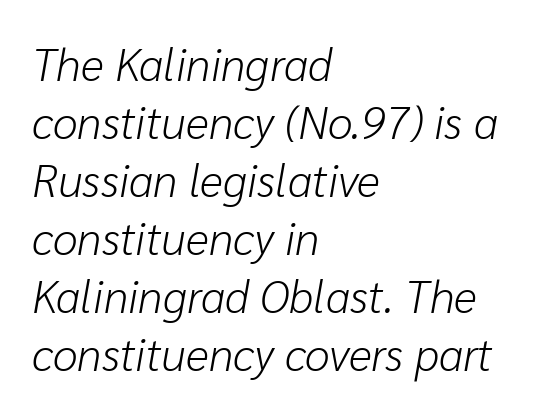
The image shows 45 px light type, italic (leaning right); set left-aligned, normal line spacing (1.29x), normal letter spacing, not underlined; low stroke contrast and a medium x-height.
